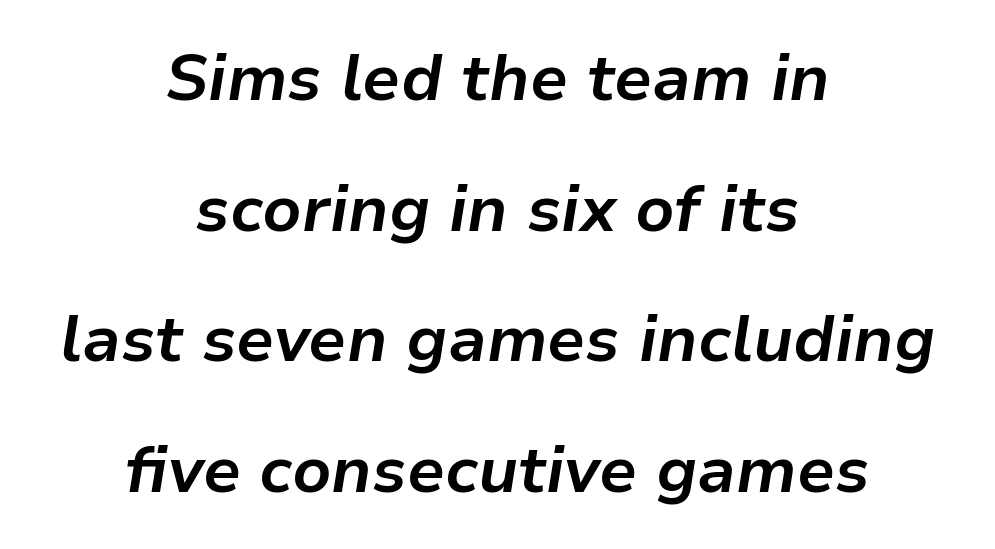
The image shows 65 px bold type, italic (leaning right); set centered, loose line spacing (2.01x), normal letter spacing, not underlined; low stroke contrast and a medium x-height.
